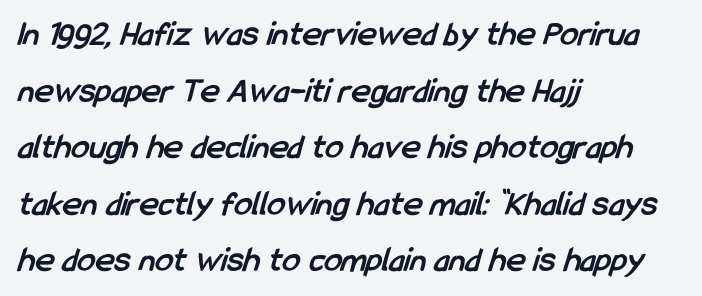
{"serif": "no", "bold": "yes", "weight": "semibold", "width": "condensed", "stroke_contrast": "low", "x_height": "medium", "monospaced": "no", "underline": "no", "align": "left", "line_spacing": "normal", "line_spacing_ratio": 1.57, "letter_spacing": "normal", "letter_spacing_em": 0.0, "glyph_px": 36}
